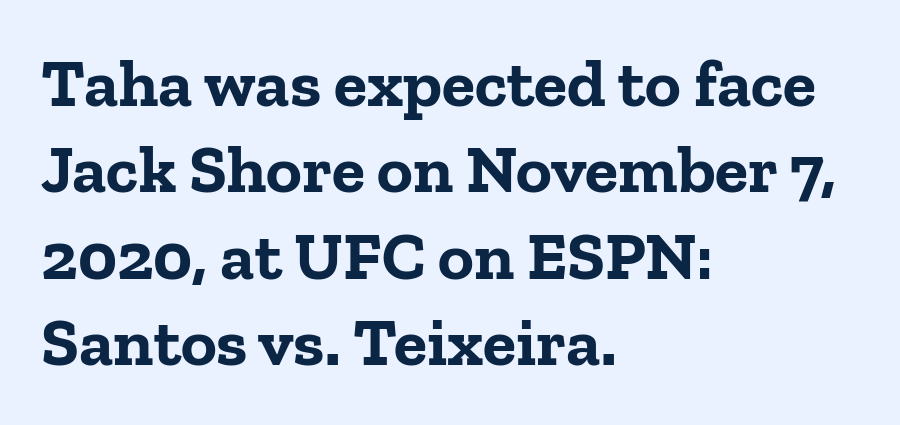
Observe the ordinary spacing: letters are neighbours, not strangers. The font family rendered here belongs to the serif group. Think of a printed novel: that variable character pitch is what you see here. The space directly below the letters is spotless.
